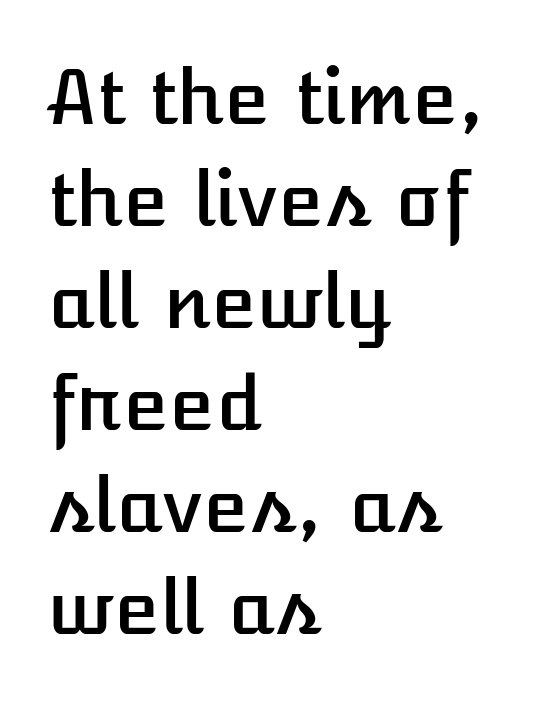
The image shows 75 px text type, upright; set left-aligned, normal line spacing (1.36x), normal letter spacing, not underlined; low stroke contrast and a medium x-height.
